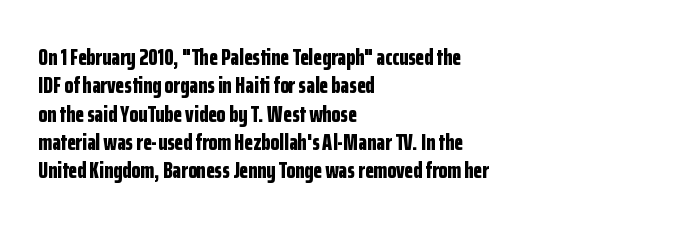
Q: Is the text bold? A: Yes.
Q: Is the text italic (slanted)? A: No, it is upright.
Q: Is the text underlined? A: No.
Q: How is the paragraph aligned? A: Left-aligned.
Q: Is the spacing between letters normal or unusually wide? A: Normal.
